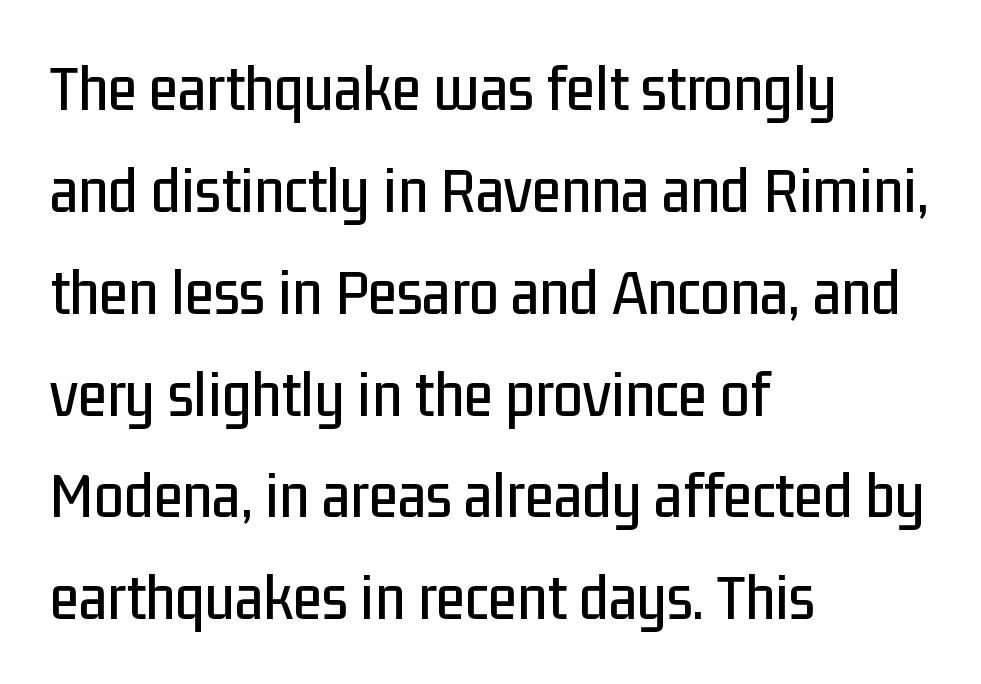
This rendering uses left alignment, leaving the right contour irregular. Upright lettering throughout. Think of a printed novel: that variable character pitch is what you see here. Unlike a traditional serif, this face leaves its strokes unadorned. Characters follow at the spacing the type designer built in.
